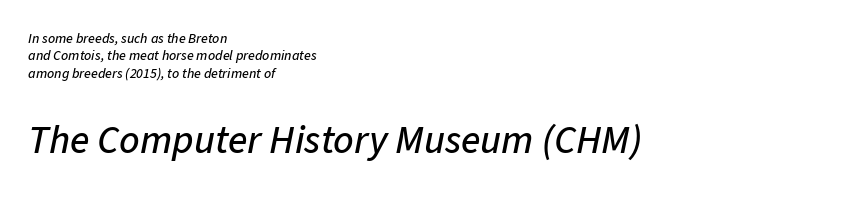
Q: Is the text italic (slanted)? A: Yes, it leans right by about 11 degrees.
Q: Is the text underlined? A: No.
Q: How is the paragraph aligned? A: Left-aligned.
Q: Is the spacing between letters normal or unusually wide? A: Normal.
Q: Which block of text is set in a larger size, the first (top) or the second (bottom)? A: The second (bottom) one.
Q: Width (condensed, normal, or wide)? A: Normal.
Q: Stroke contrast? A: Low.
Q: x-height? A: Medium.
Q: Monospaced? A: No.
